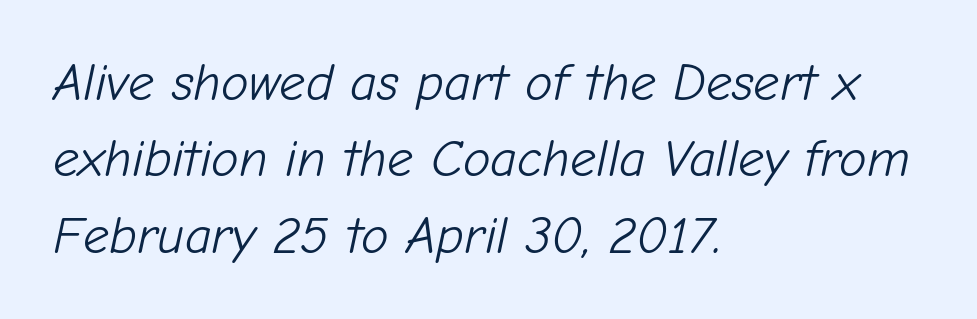
Q: Is the text bold? A: No.
Q: Is the text italic (slanted)? A: Yes, it leans right by about 12 degrees.
Q: Is the text underlined? A: No.
Q: How is the paragraph aligned? A: Left-aligned.
Q: Is the spacing between letters normal or unusually wide? A: Normal.
Q: Is the spacing between lines tight, normal or loose? A: Normal.
Q: Width (condensed, normal, or wide)? A: Normal.
Q: Stroke contrast? A: Low.
Q: x-height? A: Medium.
Q: Monospaced? A: No.
